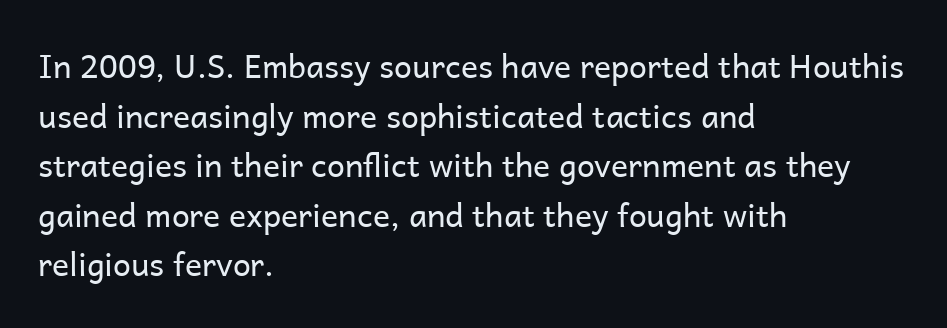
{"serif": "no", "italic": "no", "bold": "no", "weight": "regular", "width": "normal", "stroke_contrast": "low", "x_height": "medium", "monospaced": "no", "underline": "no", "align": "left", "line_spacing": "normal", "line_spacing_ratio": 1.55, "letter_spacing": "normal", "letter_spacing_em": 0.0, "glyph_px": 32}
